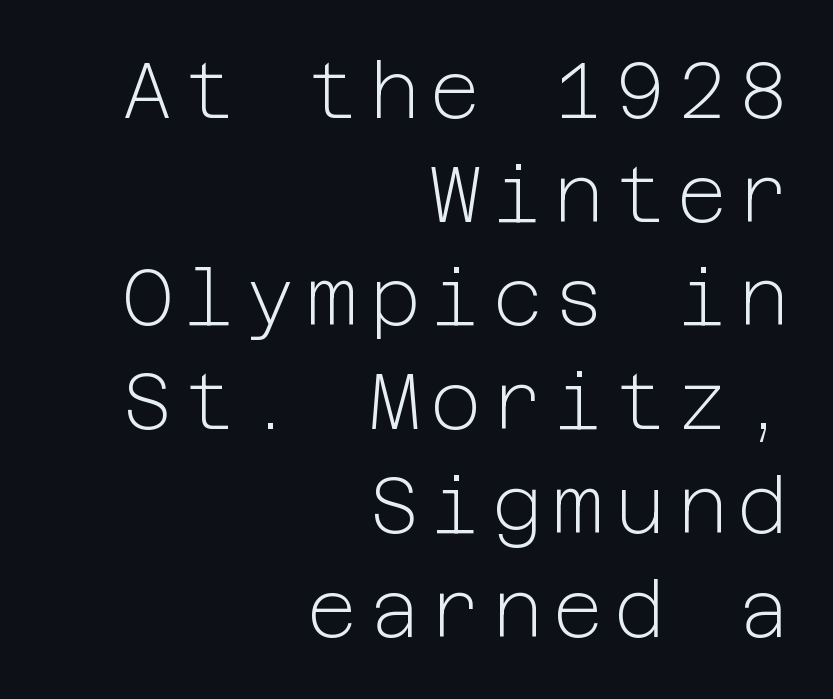
Q: Is the text bold? A: No.
Q: Is the text italic (slanted)? A: No, it is upright.
Q: Is the typeface a serif or a sans-serif typeface? A: Sans-serif.
Q: Is the text underlined? A: No.
Q: How is the paragraph aligned? A: Right-aligned.
Q: Is the spacing between lines tight, normal or loose? A: Normal.
Q: Width (condensed, normal, or wide)? A: Normal.
Q: Stroke contrast? A: Low.
Q: x-height? A: Medium.
